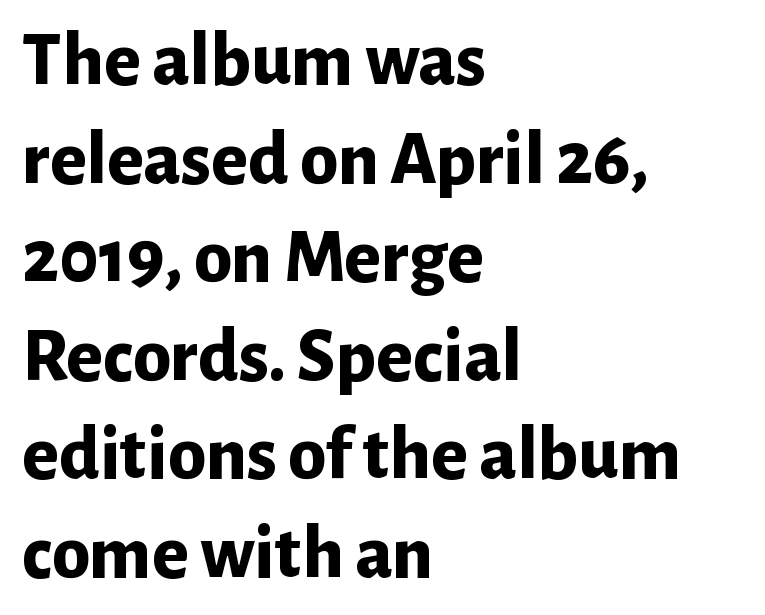
The image shows 77 px bold sans-serif type, upright; set left-aligned, normal line spacing (1.28x), normal letter spacing, not underlined; low stroke contrast and a medium x-height.
